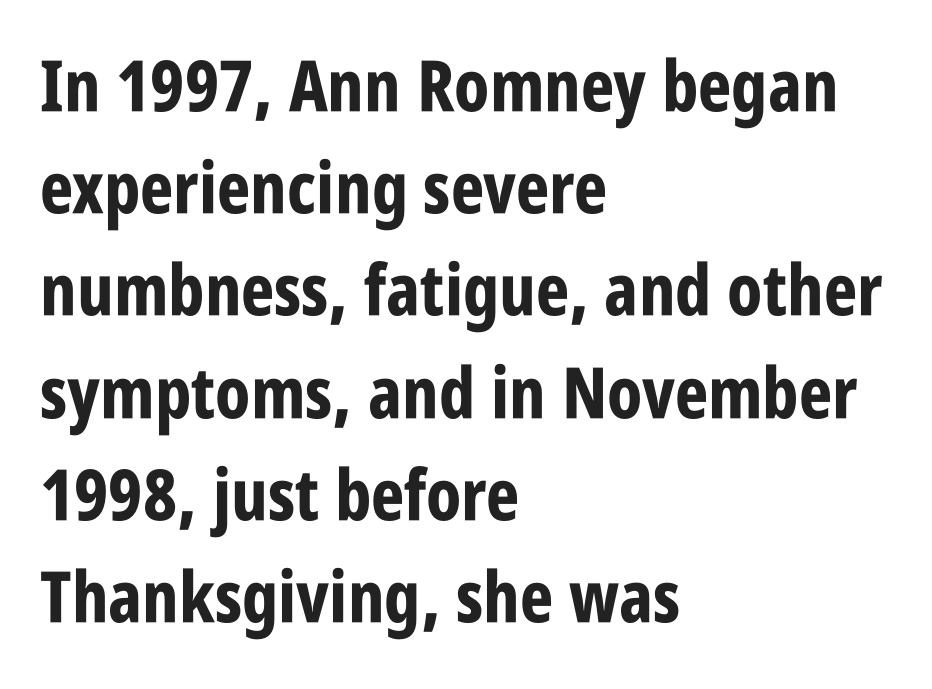
The image shows 71 px bold, condensed sans-serif type, upright; set left-aligned, normal line spacing (1.44x), normal letter spacing, not underlined; low stroke contrast and a large x-height.
